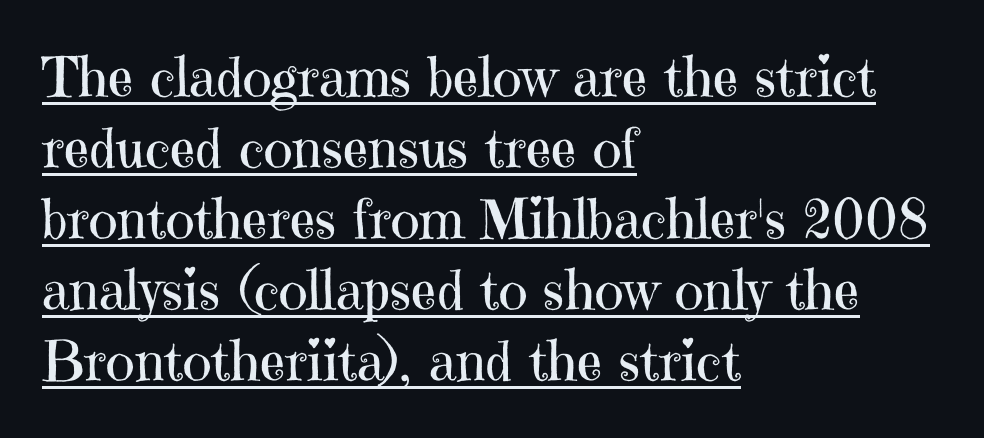
Q: Is the text bold? A: No.
Q: Is the text italic (slanted)? A: No, it is upright.
Q: Is the typeface a serif or a sans-serif typeface? A: Serif.
Q: Is the text underlined? A: Yes.
Q: How is the paragraph aligned? A: Left-aligned.
Q: Is the spacing between letters normal or unusually wide? A: Normal.
Q: Is the spacing between lines tight, normal or loose? A: Normal.
Q: Width (condensed, normal, or wide)? A: Normal.
Q: Stroke contrast? A: High.
Q: x-height? A: Medium.
Q: Monospaced? A: No.
